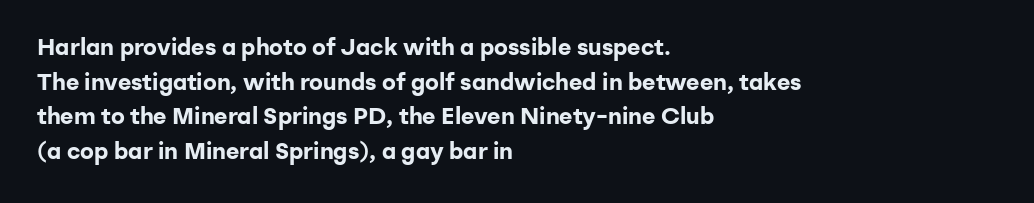
{"italic": "no", "bold": "yes", "underline": "no", "align": "left", "line_spacing": "normal", "line_spacing_ratio": 1.51, "letter_spacing": "normal", "letter_spacing_em": 0.0, "glyph_px": 23}
